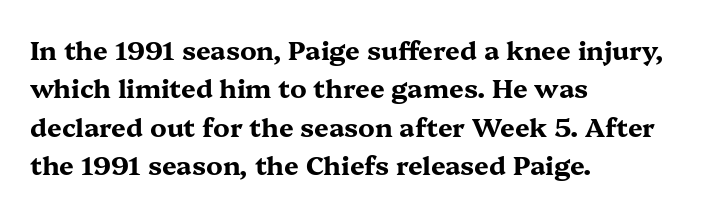
The image shows 26 px bold type, upright; set left-aligned, normal line spacing (1.48x), normal letter spacing, not underlined.
